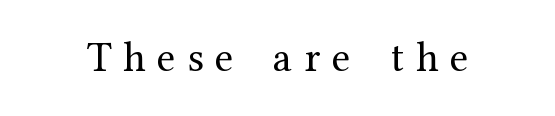
{"serif": "yes", "italic": "no", "bold": "no", "weight": "regular", "width": "normal", "stroke_contrast": "medium", "x_height": "medium", "monospaced": "no", "underline": "no", "letter_spacing": "wide", "letter_spacing_em": 0.28, "glyph_px": 42}
